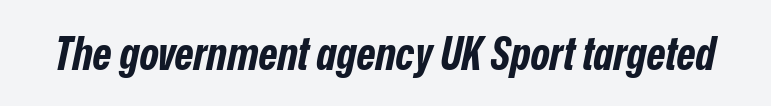
The passage shown is not underscored anywhere. These lines keep a tight, regular rhythm from letter to letter. I'd describe the lettering as bold — thick and assertive. Would a proofreader flag this as italicized? Yes. Looks like regular typesetting: each glyph gets only the width it needs.
